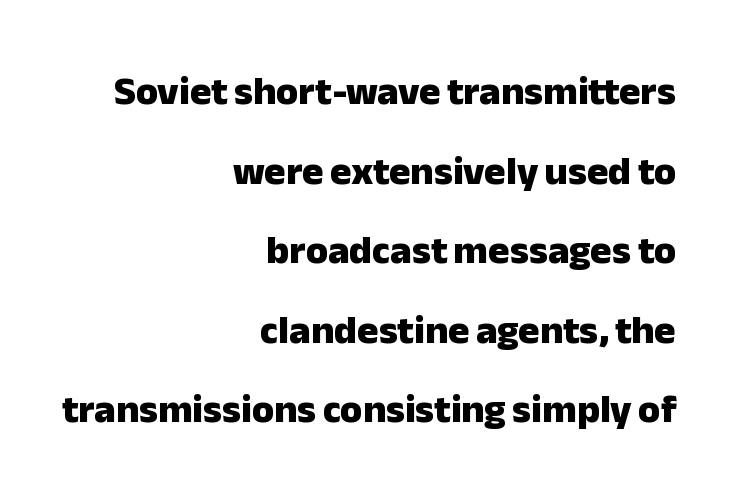
{"serif": "no", "italic": "no", "bold": "yes", "weight": "heavy", "width": "normal", "stroke_contrast": "low", "x_height": "medium", "monospaced": "no", "underline": "no", "align": "right", "line_spacing": "loose", "line_spacing_ratio": 1.99, "letter_spacing": "normal", "letter_spacing_em": 0.0, "glyph_px": 40}
